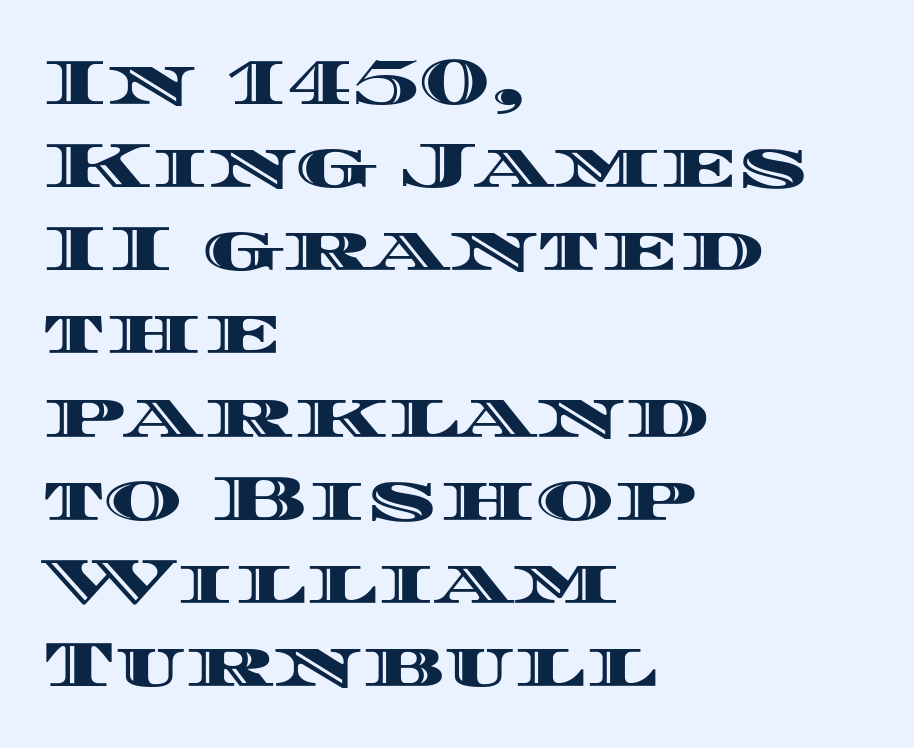
Looks like regular typesetting: each glyph gets only the width it needs. Every row of glyphs begins at an identical x-position on the left. The typography opts for an upright posture over an oblique one. Compared with typical body copy, the letter spacing here is the same. Normally led — the rows are evenly, conventionally spaced. Nobody drew a line under any word here.
